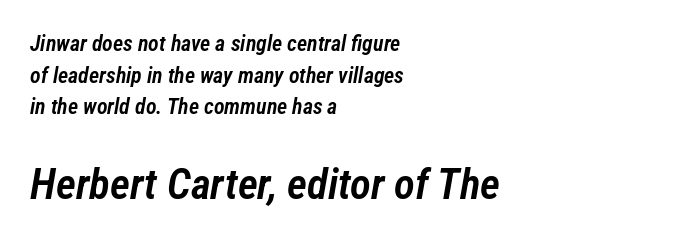
This is moderately heavy type, rendered in semibold. Slant detected: the letters are inclined. Spacing between characters is what you'd get straight out of the box. Type size steps up from the first block to the second. These lines sit exactly where default settings would place them. The passage is arranged the way most books set body copy — flush left.
